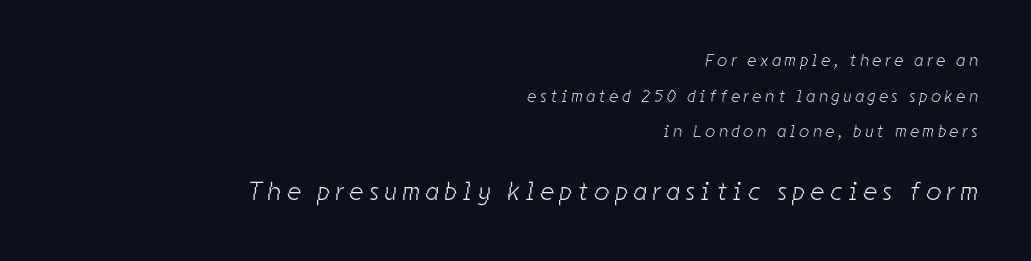
Q: Is the text bold? A: No.
Q: Is the text underlined? A: No.
Q: How is the paragraph aligned? A: Right-aligned.
Q: Is the spacing between letters normal or unusually wide? A: Unusually wide.
Q: Is the spacing between lines tight, normal or loose? A: Loose.
Q: Which block of text is set in a larger size, the first (top) or the second (bottom)? A: The second (bottom) one.
